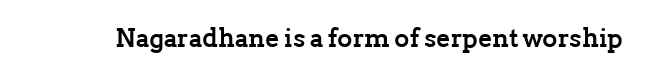
The image shows 26 px bold type, upright; set normal letter spacing, not underlined.
